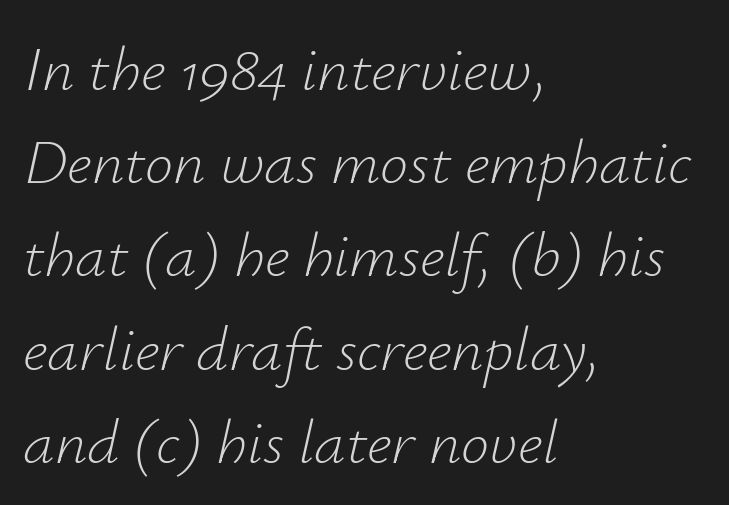
One-word summary of the alignment: left. A typesetter would call this leading conventional body-copy spacing. The area under the type is left untouched. Think of a printed novel: that variable character pitch is what you see here. Weight: in the light-to-regular range. Every character sits at an angle, as italics do.
